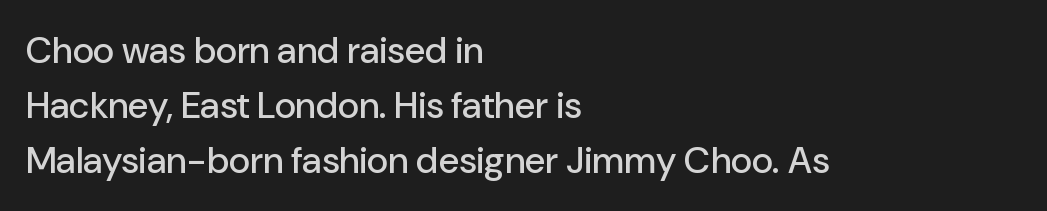
The image shows 37 px sans-serif type, upright; set left-aligned, normal line spacing (1.48x), normal letter spacing, not underlined; low stroke contrast and a medium x-height.
